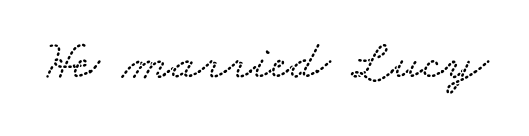
{"width": "wide", "stroke_contrast": "low", "x_height": "small", "monospaced": "no", "underline": "no", "letter_spacing": "normal", "letter_spacing_em": 0.0, "glyph_px": 55}
